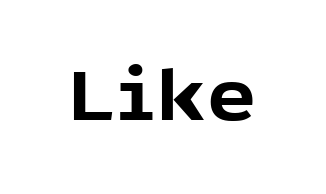
Q: Is the text bold? A: Yes.
Q: Is the text italic (slanted)? A: No, it is upright.
Q: Is the typeface a serif or a sans-serif typeface? A: Sans-serif.
Q: Is the text underlined? A: No.
Q: Is the spacing between letters normal or unusually wide? A: Normal.
Q: Width (condensed, normal, or wide)? A: Normal.
Q: x-height? A: Medium.
Q: Monospaced? A: No.
